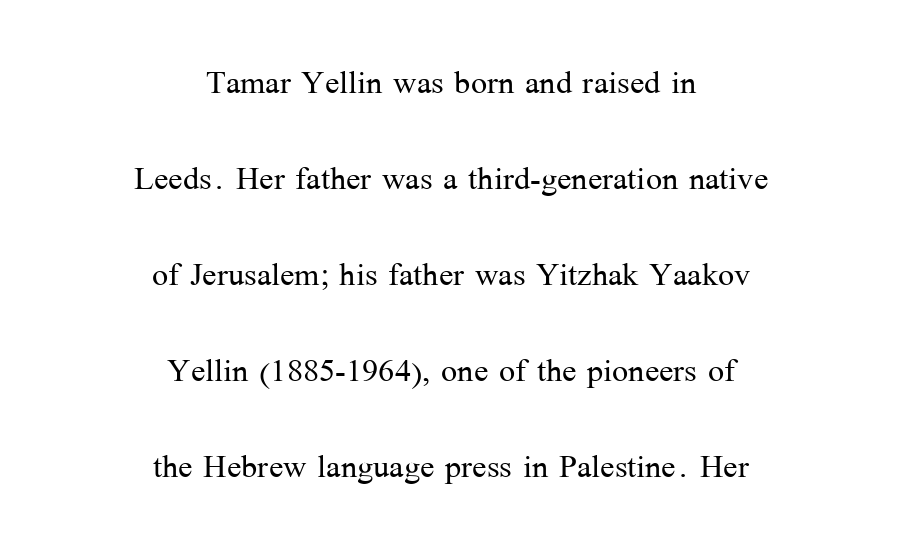
{"serif": "yes", "italic": "no", "bold": "no", "weight": "light", "width": "normal", "stroke_contrast": "medium", "x_height": "medium", "monospaced": "no", "underline": "no", "align": "center", "line_spacing": "loose", "line_spacing_ratio": 2.23, "letter_spacing": "normal", "letter_spacing_em": 0.0, "glyph_px": 43}
